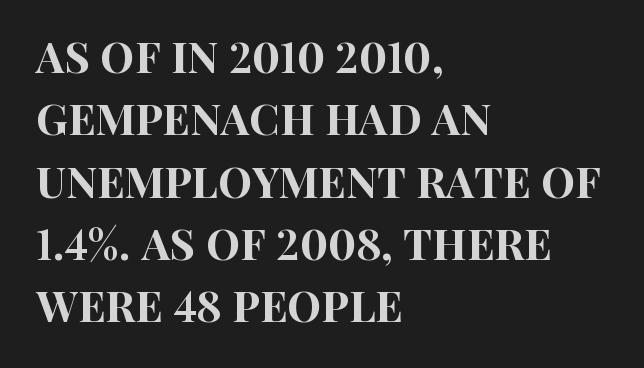
Q: Is the text italic (slanted)? A: No, it is upright.
Q: Is the typeface a serif or a sans-serif typeface? A: Sans-serif.
Q: Is the text underlined? A: No.
Q: How is the paragraph aligned? A: Left-aligned.
Q: Is the spacing between letters normal or unusually wide? A: Normal.
Q: Is the spacing between lines tight, normal or loose? A: Normal.
Q: Width (condensed, normal, or wide)? A: Condensed.
Q: Stroke contrast? A: High.
Q: x-height? A: Large.
Q: Monospaced? A: No.
